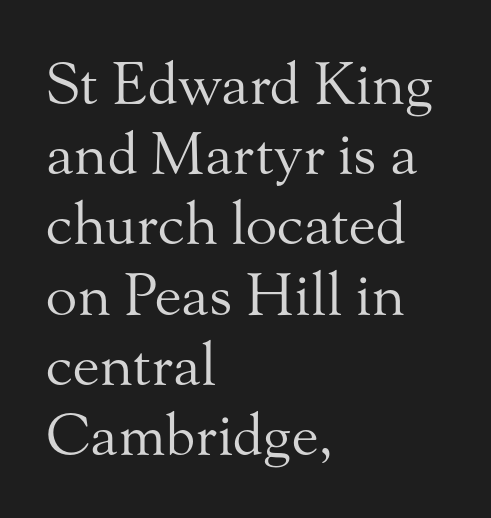
Q: Is the text bold? A: No.
Q: Is the text italic (slanted)? A: No, it is upright.
Q: Is the typeface a serif or a sans-serif typeface? A: Serif.
Q: Is the text underlined? A: No.
Q: How is the paragraph aligned? A: Left-aligned.
Q: Is the spacing between letters normal or unusually wide? A: Normal.
Q: Width (condensed, normal, or wide)? A: Normal.
Q: Stroke contrast? A: Medium.
Q: x-height? A: Small.
Q: Monospaced? A: No.
